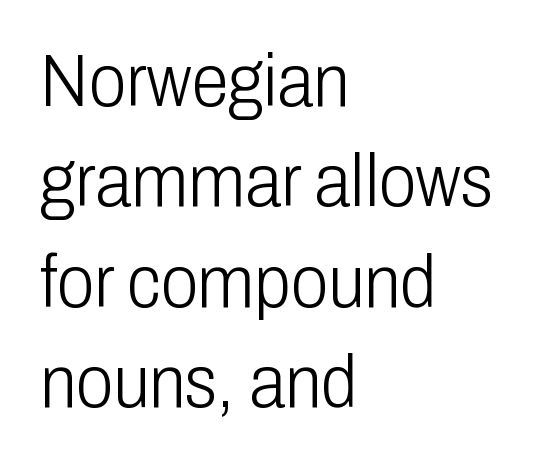
The image shows 75 px light, condensed sans-serif type, upright; set left-aligned, normal line spacing (1.34x), normal letter spacing, not underlined; low stroke contrast and a medium x-height.
